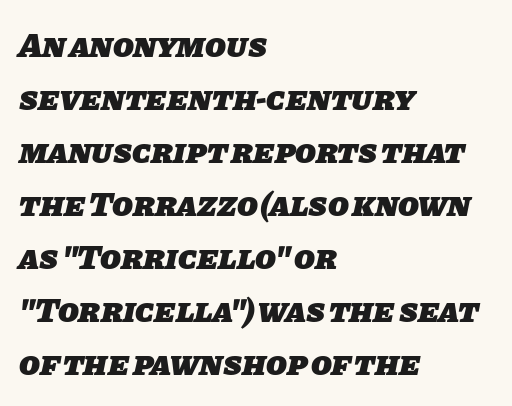
{"bold": "yes", "weight": "heavy", "width": "normal", "stroke_contrast": "low", "x_height": "large", "monospaced": "no", "underline": "no", "align": "left", "line_spacing": "normal", "line_spacing_ratio": 1.56, "letter_spacing": "normal", "letter_spacing_em": 0.0, "glyph_px": 34}
